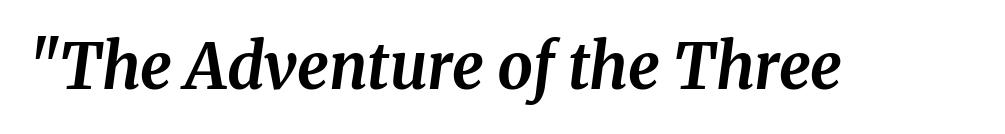
The rendering uses a bold face; every stroke is thick and dark. You can tell from the footed stems that serif type was used. You can tell it's italic because the verticals aren't actually vertical. The string is rendered with underlining switched off.
